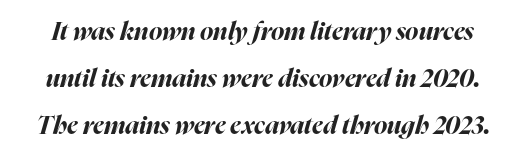
{"italic": "yes", "lean": "right", "slant_degrees": 16, "bold": "yes", "underline": "no", "line_spacing_ratio": 1.89, "letter_spacing": "normal", "letter_spacing_em": 0.0, "glyph_px": 25}
